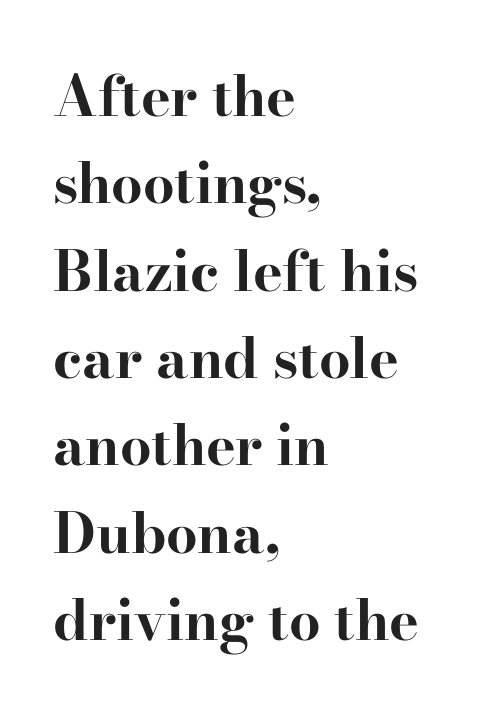
{"serif": "yes", "italic": "no", "bold": "yes", "weight": "bold", "width": "wide", "stroke_contrast": "high", "x_height": "small", "monospaced": "no", "underline": "no", "align": "left", "line_spacing": "normal", "line_spacing_ratio": 1.56, "letter_spacing": "normal", "letter_spacing_em": 0.0, "glyph_px": 56}
